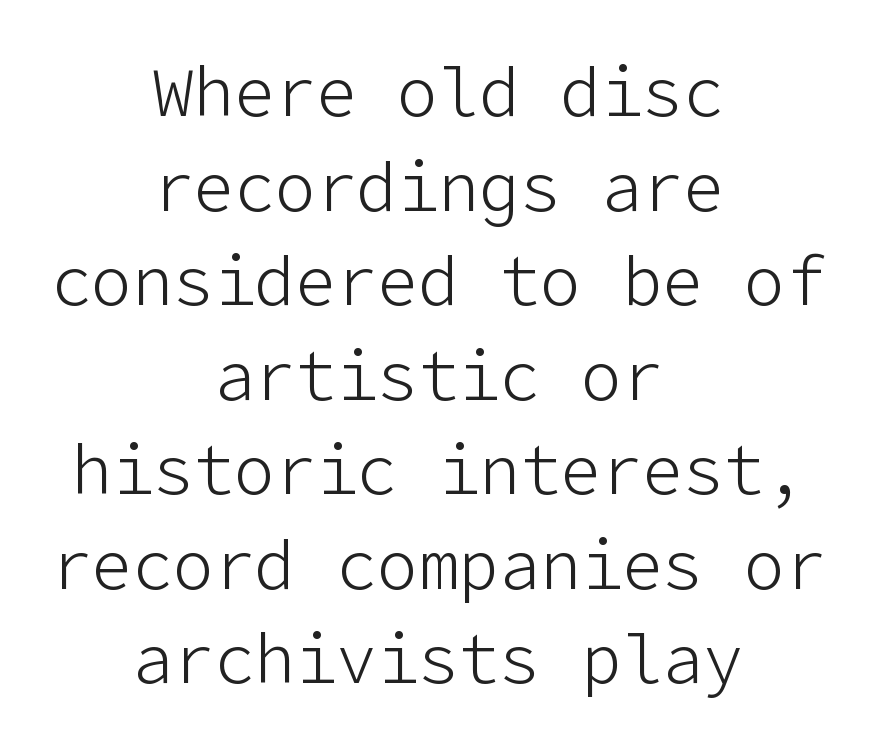
{"serif": "no", "italic": "no", "bold": "no", "weight": "light", "width": "normal", "stroke_contrast": "low", "x_height": "medium", "underline": "no", "align": "center", "line_spacing": "normal", "line_spacing_ratio": 1.39, "letter_spacing": "normal", "letter_spacing_em": 0.0, "glyph_px": 68}
